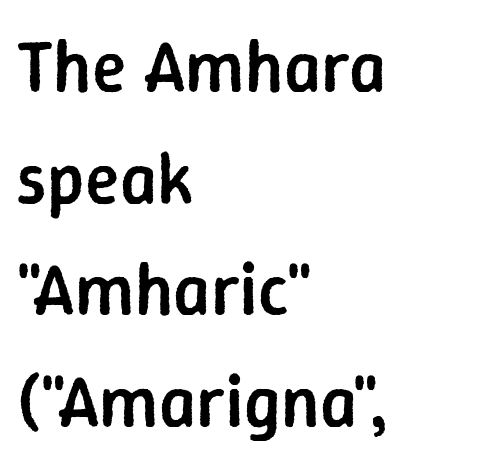
{"serif": "no", "italic": "no", "bold": "semi", "weight": "semibold", "width": "normal", "stroke_contrast": "low", "x_height": "medium", "monospaced": "no", "underline": "no", "align": "left", "line_spacing": "normal", "line_spacing_ratio": 1.55, "letter_spacing": "normal", "letter_spacing_em": 0.0, "glyph_px": 72}
